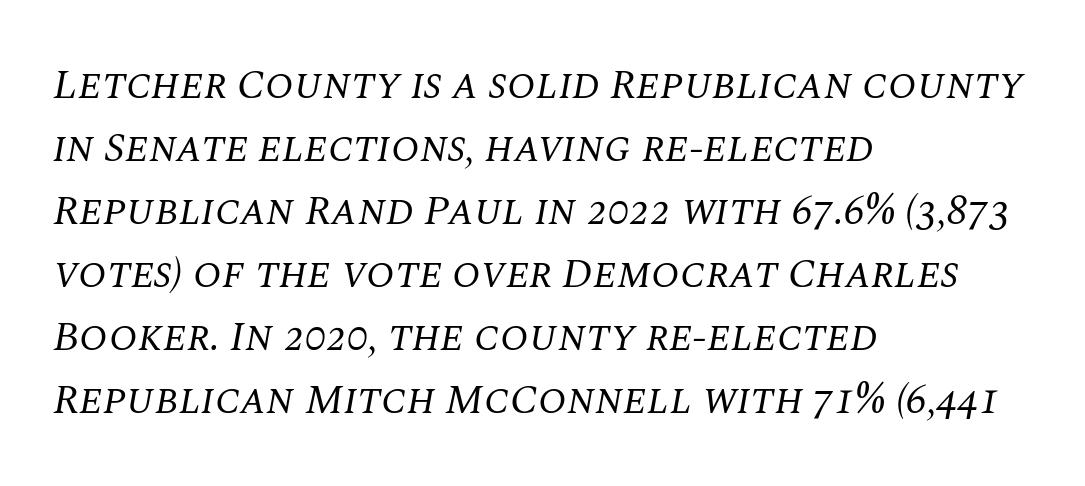
{"serif": "yes", "italic": "yes", "lean": "right", "slant_degrees": 10, "bold": "no", "weight": "regular", "width": "normal", "stroke_contrast": "medium", "x_height": "large", "monospaced": "no", "underline": "no", "align": "left", "line_spacing": "normal", "line_spacing_ratio": 1.5, "letter_spacing": "normal", "letter_spacing_em": 0.0, "glyph_px": 42}
